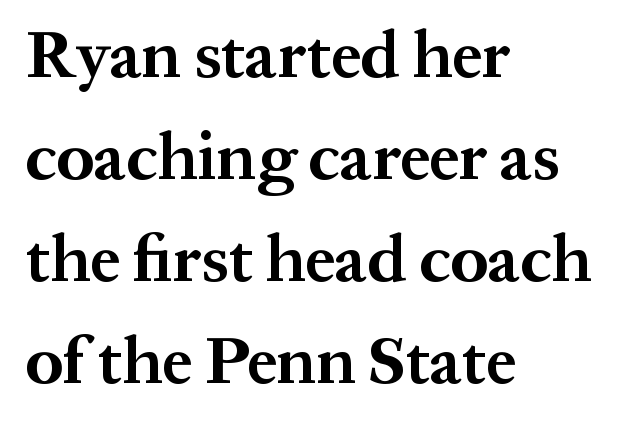
Q: Is the text bold? A: Yes.
Q: Is the text italic (slanted)? A: No, it is upright.
Q: Is the typeface a serif or a sans-serif typeface? A: Serif.
Q: Is the text underlined? A: No.
Q: How is the paragraph aligned? A: Left-aligned.
Q: Is the spacing between letters normal or unusually wide? A: Normal.
Q: Is the spacing between lines tight, normal or loose? A: Normal.
Q: Width (condensed, normal, or wide)? A: Normal.
Q: Stroke contrast? A: Medium.
Q: x-height? A: Medium.
Q: Monospaced? A: No.
